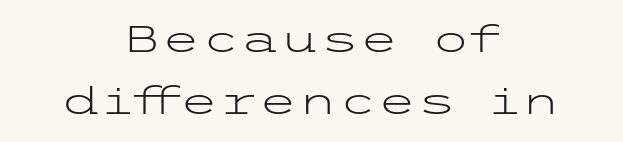
Q: Is the text bold? A: No.
Q: Is the text italic (slanted)? A: No, it is upright.
Q: Is the typeface a serif or a sans-serif typeface? A: Sans-serif.
Q: Is the text underlined? A: No.
Q: How is the paragraph aligned? A: Centered.
Q: Is the spacing between letters normal or unusually wide? A: Normal.
Q: Width (condensed, normal, or wide)? A: Wide.
Q: Stroke contrast? A: Low.
Q: x-height? A: Medium.
